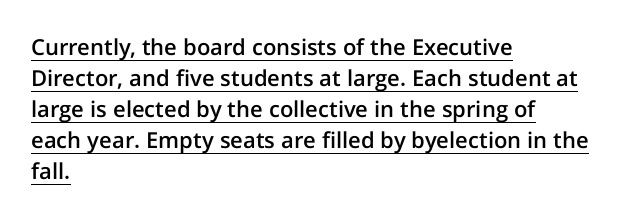
Q: Is the text bold? A: Semi-bold.
Q: Is the text italic (slanted)? A: No, it is upright.
Q: Is the text underlined? A: Yes.
Q: How is the paragraph aligned? A: Left-aligned.
Q: Is the spacing between letters normal or unusually wide? A: Normal.
Q: Is the spacing between lines tight, normal or loose? A: Normal.
